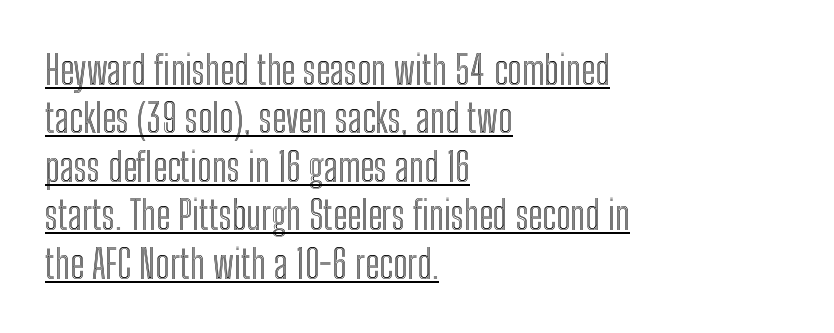
Q: Is the text italic (slanted)? A: No, it is upright.
Q: Is the text underlined? A: Yes.
Q: How is the paragraph aligned? A: Left-aligned.
Q: Is the spacing between letters normal or unusually wide? A: Normal.
Q: Width (condensed, normal, or wide)? A: Condensed.
Q: x-height? A: Medium.
Q: Monospaced? A: No.
